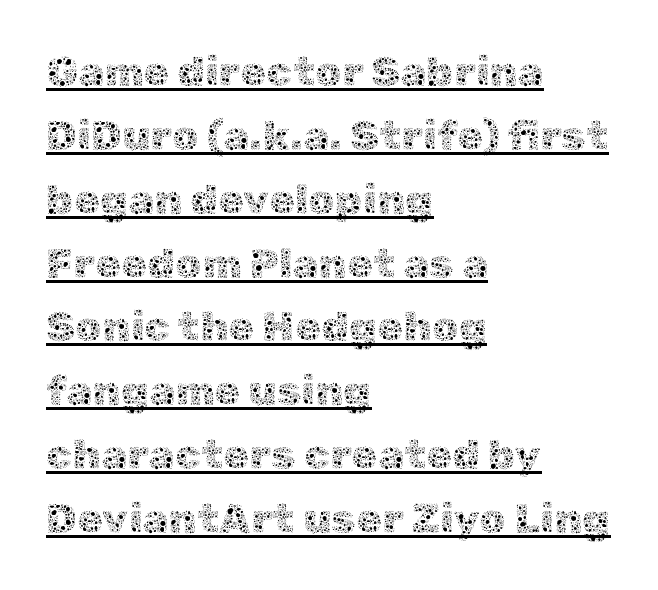
Reading down the column, the eye jumps a familiar distance to each next line. Observe the ordinary spacing: letters are neighbours, not strangers. Is the stroke heavy? The answer is a plain regular-or-lighter. In CSS terms this would be text-align: left. Notice how a bar underscores the lettering throughout.
